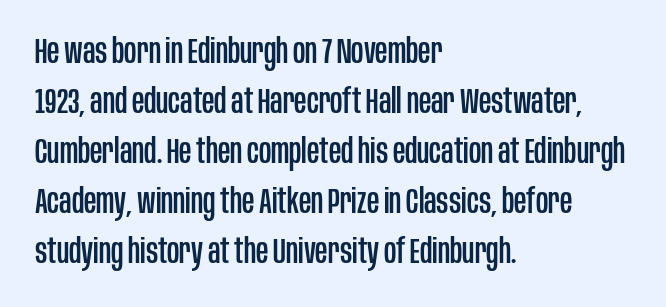
Q: Is the text italic (slanted)? A: No, it is upright.
Q: Is the typeface a serif or a sans-serif typeface? A: Sans-serif.
Q: Is the text underlined? A: No.
Q: How is the paragraph aligned? A: Left-aligned.
Q: Is the spacing between letters normal or unusually wide? A: Normal.
Q: Is the spacing between lines tight, normal or loose? A: Normal.
Q: Width (condensed, normal, or wide)? A: Condensed.
Q: Stroke contrast? A: Low.
Q: x-height? A: Large.
Q: Monospaced? A: No.
